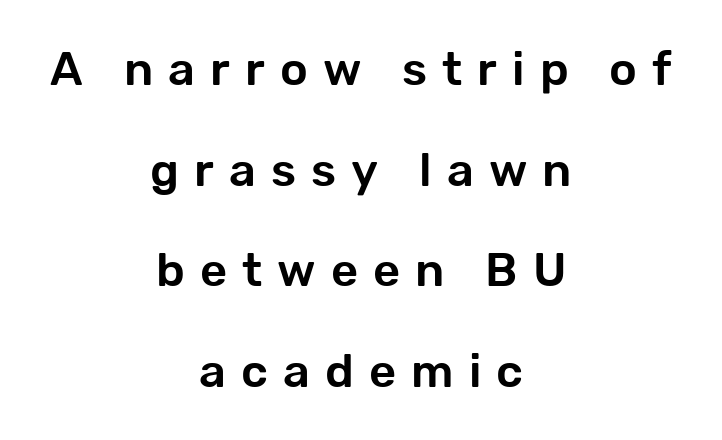
Q: Is the text italic (slanted)? A: No, it is upright.
Q: Is the typeface a serif or a sans-serif typeface? A: Sans-serif.
Q: Is the text underlined? A: No.
Q: How is the paragraph aligned? A: Centered.
Q: Is the spacing between letters normal or unusually wide? A: Unusually wide.
Q: Is the spacing between lines tight, normal or loose? A: Loose.
Q: Width (condensed, normal, or wide)? A: Normal.
Q: Stroke contrast? A: Low.
Q: x-height? A: Medium.
Q: Monospaced? A: No.
